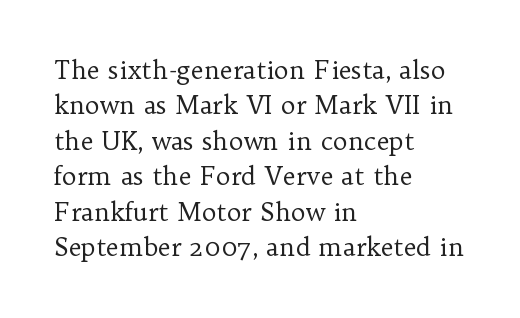
Q: Is the text bold? A: No.
Q: Is the text italic (slanted)? A: No, it is upright.
Q: Is the text underlined? A: No.
Q: How is the paragraph aligned? A: Left-aligned.
Q: Is the spacing between letters normal or unusually wide? A: Normal.
Q: Is the spacing between lines tight, normal or loose? A: Normal.
